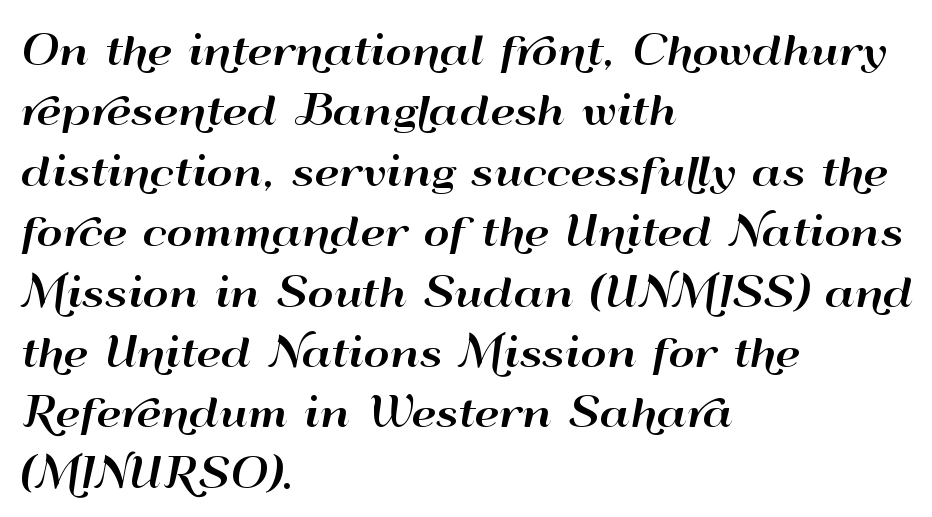
The zone under the glyphs is completely vacant. Reading down the column, the eye jumps a familiar distance to each next line. Proportional: the letters do not fall into vertical columns. Are there feet on the stems? There aren't — it's a sans. Short and long lines alike share a common starting point at left.
